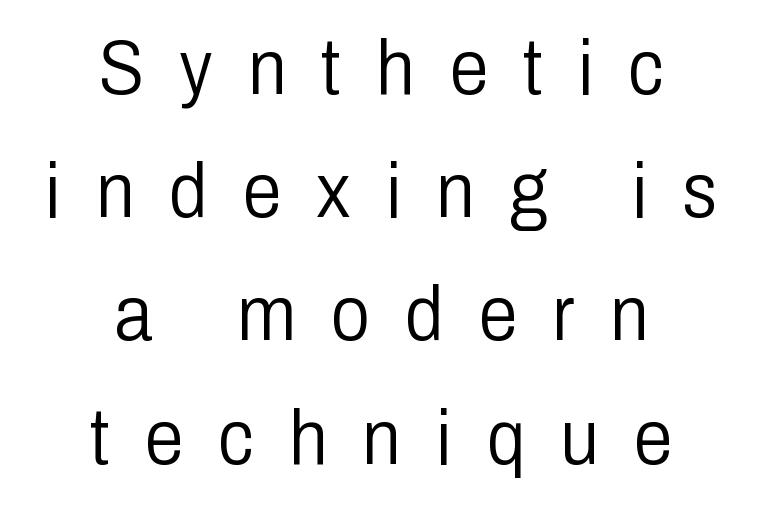
The image shows 78 px light, condensed sans-serif type, upright; set centered, normal line spacing (1.58x), unusually wide letter spacing (+0.45 em), not underlined; low stroke contrast and a medium x-height.
